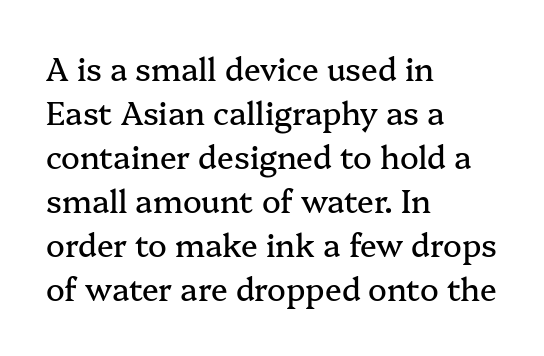
The passage shown is typed in a proportional face where columns would drift. Layout note: lines flush left. You can tell from the footed stems that serif type was used. Honestly, the row spacing looks completely unremarkable.
